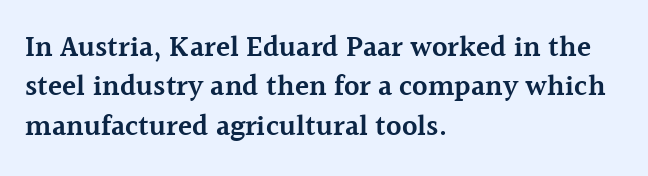
Q: Is the text bold? A: Semi-bold.
Q: Is the text italic (slanted)? A: No, it is upright.
Q: Is the typeface a serif or a sans-serif typeface? A: Serif.
Q: Is the text underlined? A: No.
Q: How is the paragraph aligned? A: Left-aligned.
Q: Is the spacing between letters normal or unusually wide? A: Normal.
Q: Is the spacing between lines tight, normal or loose? A: Normal.
Q: Width (condensed, normal, or wide)? A: Normal.
Q: x-height? A: Medium.
Q: Monospaced? A: No.
